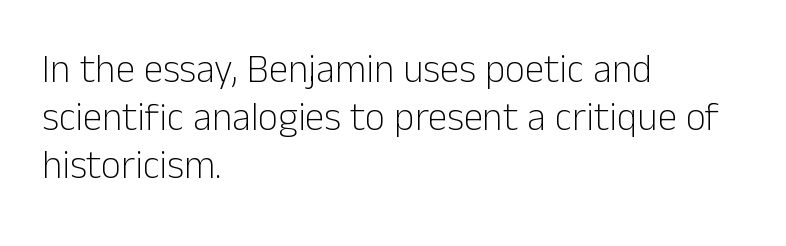
{"serif": "no", "italic": "no", "bold": "no", "weight": "light", "width": "normal", "stroke_contrast": "low", "x_height": "medium", "monospaced": "no", "underline": "no", "align": "left", "line_spacing_ratio": 1.23, "letter_spacing": "normal", "letter_spacing_em": 0.0, "glyph_px": 39}
